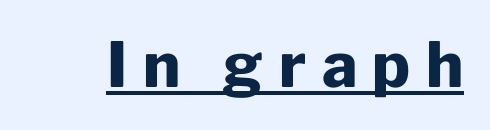
Q: Is the text bold? A: Yes.
Q: Is the text italic (slanted)? A: No, it is upright.
Q: Is the typeface a serif or a sans-serif typeface? A: Sans-serif.
Q: Is the text underlined? A: Yes.
Q: Is the spacing between letters normal or unusually wide? A: Unusually wide.
Q: Width (condensed, normal, or wide)? A: Normal.
Q: Stroke contrast? A: Low.
Q: x-height? A: Medium.
Q: Monospaced? A: No.
